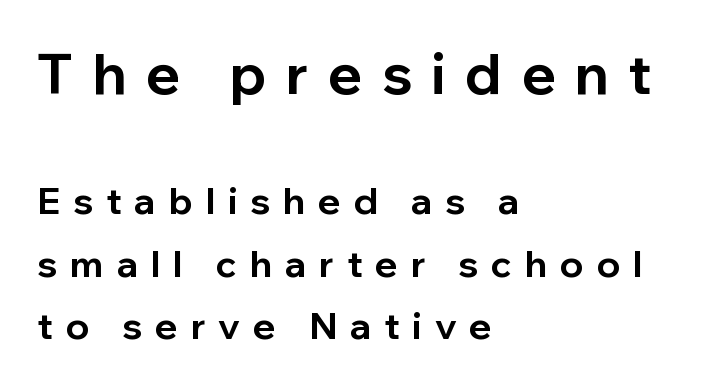
{"serif": "no", "italic": "no", "bold": "yes", "weight": "bold", "width": "normal", "stroke_contrast": "low", "x_height": "medium", "monospaced": "no", "underline": "no", "align": "left", "line_spacing": "normal", "line_spacing_ratio": 1.69, "letter_spacing": "wide", "letter_spacing_em": 0.35, "larger_block": "first", "size_ratio": 1.51, "glyph_px": 56}
